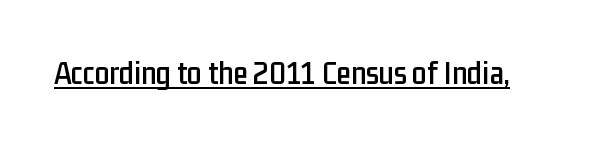
{"serif": "no", "italic": "no", "width": "condensed", "stroke_contrast": "low", "x_height": "medium", "monospaced": "no", "underline": "yes", "letter_spacing": "normal", "letter_spacing_em": 0.0, "glyph_px": 33}
